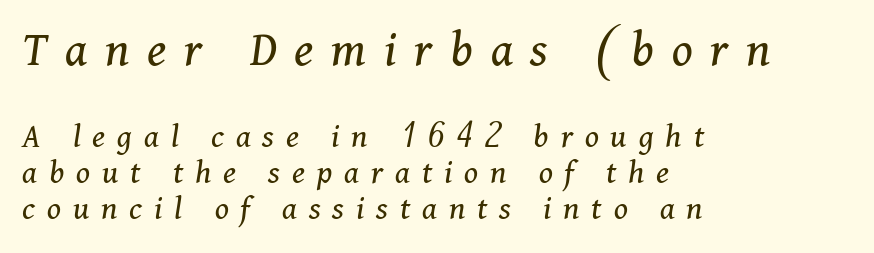
Q: Is the text bold? A: No.
Q: Is the text italic (slanted)? A: Yes, it leans right by about 11 degrees.
Q: Is the typeface a serif or a sans-serif typeface? A: Serif.
Q: Is the text underlined? A: No.
Q: How is the paragraph aligned? A: Left-aligned.
Q: Is the spacing between letters normal or unusually wide? A: Unusually wide.
Q: Is the spacing between lines tight, normal or loose? A: Tight.
Q: Which block of text is set in a larger size, the first (top) or the second (bottom)? A: The first (top) one.
Q: Width (condensed, normal, or wide)? A: Normal.
Q: Stroke contrast? A: Medium.
Q: x-height? A: Medium.
Q: Monospaced? A: No.
